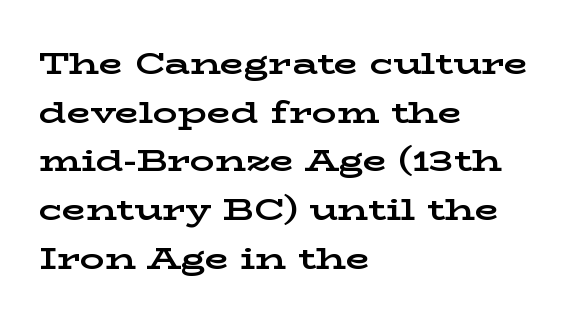
The image shows 31 px bold, wide serif type, upright; set left-aligned, normal line spacing (1.57x), normal letter spacing, not underlined; low stroke contrast and a medium x-height.
